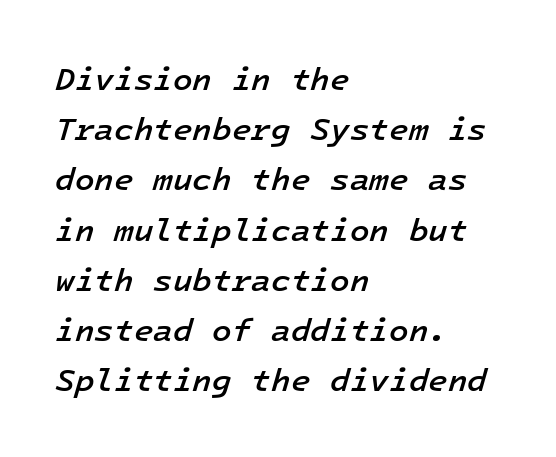
{"italic": "yes", "lean": "right", "slant_degrees": 16, "bold": "semi", "weight": "semibold", "width": "normal", "stroke_contrast": "low", "x_height": "medium", "monospaced": "yes", "underline": "no", "align": "left", "line_spacing": "normal", "line_spacing_ratio": 1.57, "letter_spacing": "normal", "letter_spacing_em": 0.0, "glyph_px": 32}
